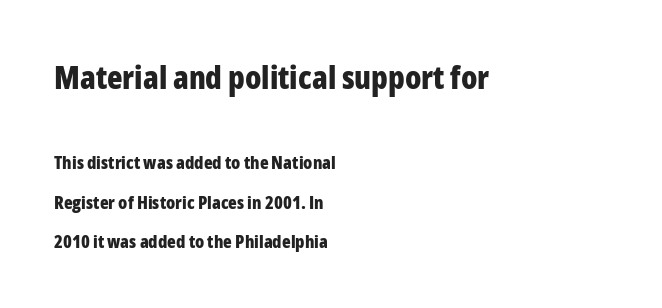
The letters stand straight up with perfectly vertical stems. I'd call this a sans setting — the letters go barefoot. Line spacing here is loose. Typeset ragged right — the left edge is the straight one. The face used here is proportionally spaced, like ordinary book or web type.
